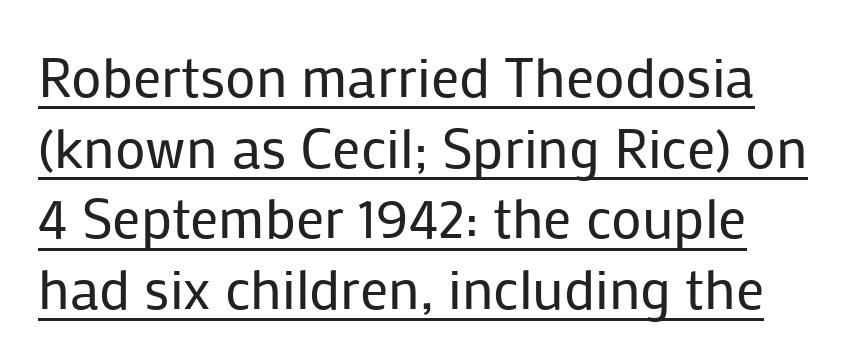
{"serif": "no", "italic": "no", "bold": "no", "weight": "regular", "width": "normal", "stroke_contrast": "low", "x_height": "medium", "monospaced": "no", "underline": "yes", "line_spacing": "normal", "line_spacing_ratio": 1.26, "letter_spacing": "normal", "letter_spacing_em": 0.0, "glyph_px": 56}
